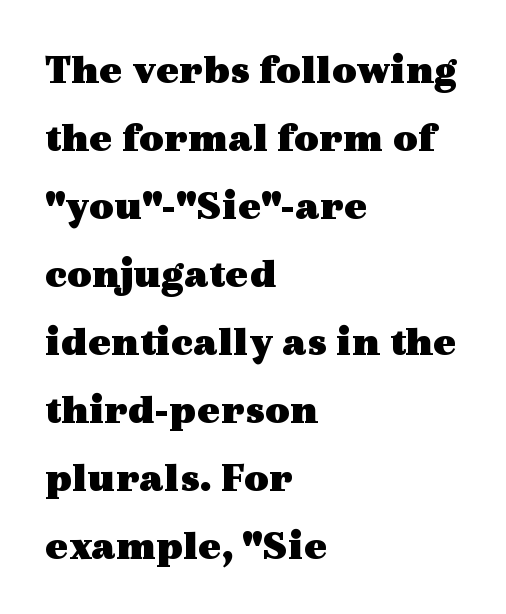
Q: Is the text bold? A: Yes.
Q: Is the text italic (slanted)? A: No, it is upright.
Q: Is the typeface a serif or a sans-serif typeface? A: Serif.
Q: Is the text underlined? A: No.
Q: How is the paragraph aligned? A: Left-aligned.
Q: Is the spacing between letters normal or unusually wide? A: Normal.
Q: Is the spacing between lines tight, normal or loose? A: Normal.
Q: Width (condensed, normal, or wide)? A: Wide.
Q: x-height? A: Medium.
Q: Monospaced? A: No.
